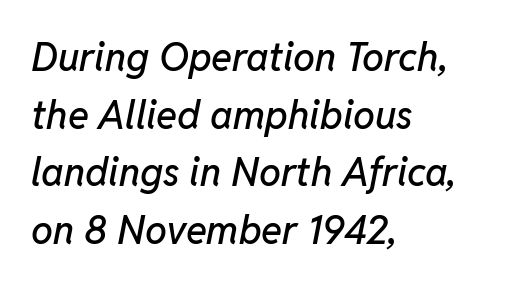
The image shows 39 px text type, italic (leaning right); set left-aligned, normal line spacing (1.48x), normal letter spacing, not underlined; low stroke contrast and a medium x-height.
